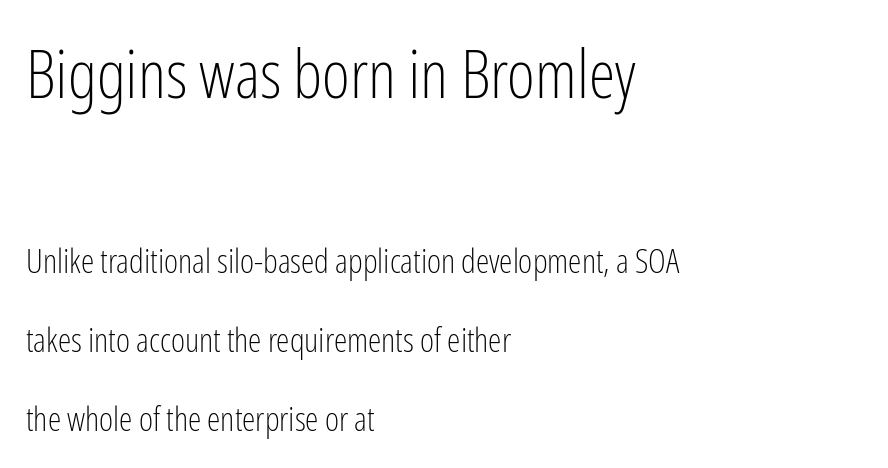
{"serif": "no", "italic": "no", "bold": "no", "weight": "light", "width": "condensed", "stroke_contrast": "low", "x_height": "medium", "monospaced": "no", "underline": "no", "align": "left", "line_spacing": "loose", "line_spacing_ratio": 2.33, "letter_spacing": "normal", "letter_spacing_em": 0.0, "larger_block": "first", "size_ratio": 1.97, "glyph_px": 67}
